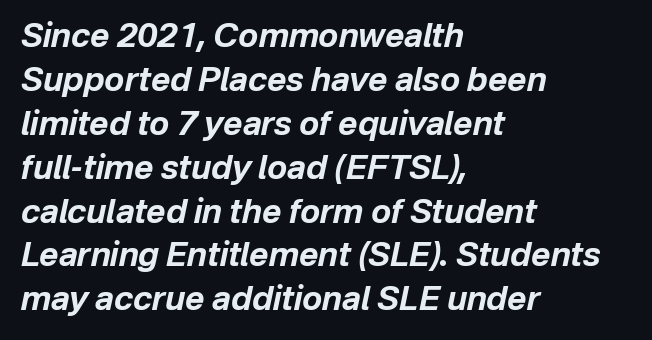
Q: Is the text bold? A: Yes.
Q: Is the text italic (slanted)? A: Yes, it leans right by about 12 degrees.
Q: Is the text underlined? A: No.
Q: How is the paragraph aligned? A: Left-aligned.
Q: Is the spacing between letters normal or unusually wide? A: Normal.
Q: Is the spacing between lines tight, normal or loose? A: Normal.
Q: Width (condensed, normal, or wide)? A: Normal.
Q: Stroke contrast? A: Low.
Q: x-height? A: Medium.
Q: Monospaced? A: No.
